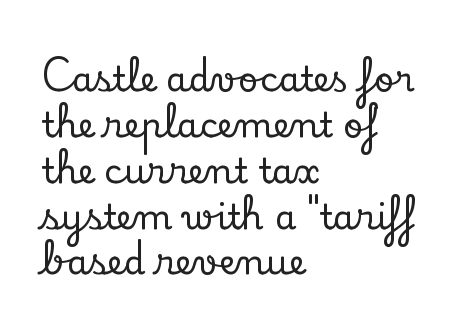
{"serif": "yes", "italic": "no", "width": "normal", "stroke_contrast": "low", "x_height": "small", "monospaced": "no", "underline": "no", "align": "left", "line_spacing": "normal", "line_spacing_ratio": 1.31, "letter_spacing": "normal", "letter_spacing_em": 0.0, "glyph_px": 35}
